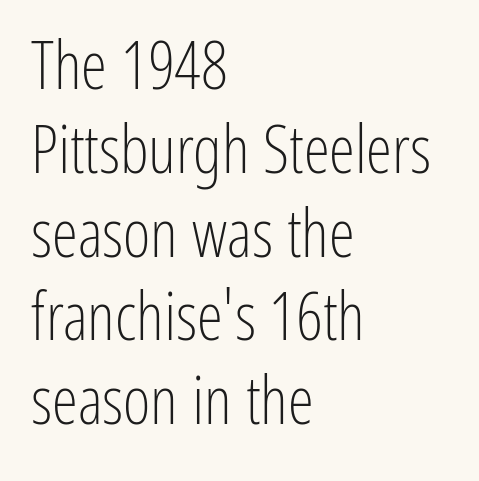
Q: Is the text bold? A: No.
Q: Is the text italic (slanted)? A: No, it is upright.
Q: Is the typeface a serif or a sans-serif typeface? A: Sans-serif.
Q: Is the text underlined? A: No.
Q: How is the paragraph aligned? A: Left-aligned.
Q: Is the spacing between letters normal or unusually wide? A: Normal.
Q: Is the spacing between lines tight, normal or loose? A: Normal.
Q: Width (condensed, normal, or wide)? A: Condensed.
Q: Stroke contrast? A: Low.
Q: x-height? A: Medium.
Q: Monospaced? A: No.
